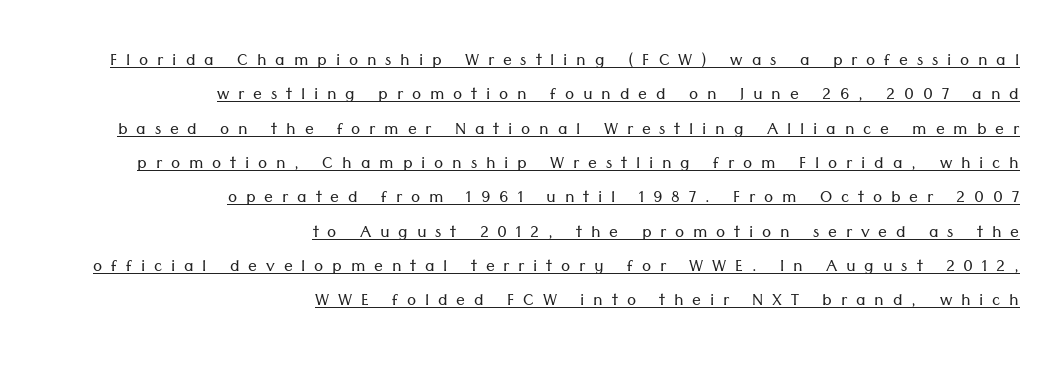
Summary of vertical rhythm: regular, with standard interline spacing. Do the letters lean? They stand straight. Between one letter and the next there's a generous, obvious gap. The ragged edge is on the left, which tells us the setting is flush right. The font sits on the lighter half of the weight spectrum, regular included.
